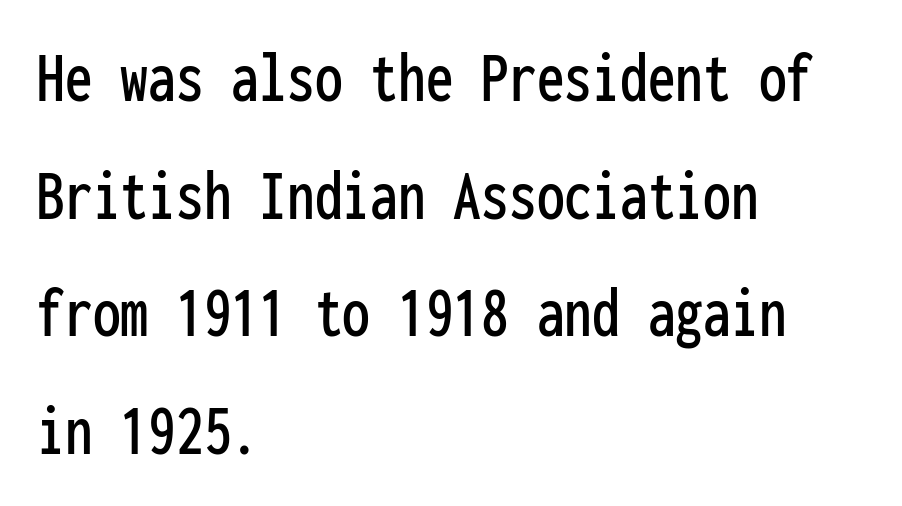
Q: Is the text italic (slanted)? A: No, it is upright.
Q: Is the typeface a serif or a sans-serif typeface? A: Sans-serif.
Q: Is the text underlined? A: No.
Q: How is the paragraph aligned? A: Left-aligned.
Q: Is the spacing between letters normal or unusually wide? A: Normal.
Q: Is the spacing between lines tight, normal or loose? A: Normal.
Q: Width (condensed, normal, or wide)? A: Condensed.
Q: Stroke contrast? A: Low.
Q: x-height? A: Medium.
Q: Monospaced? A: Yes.
